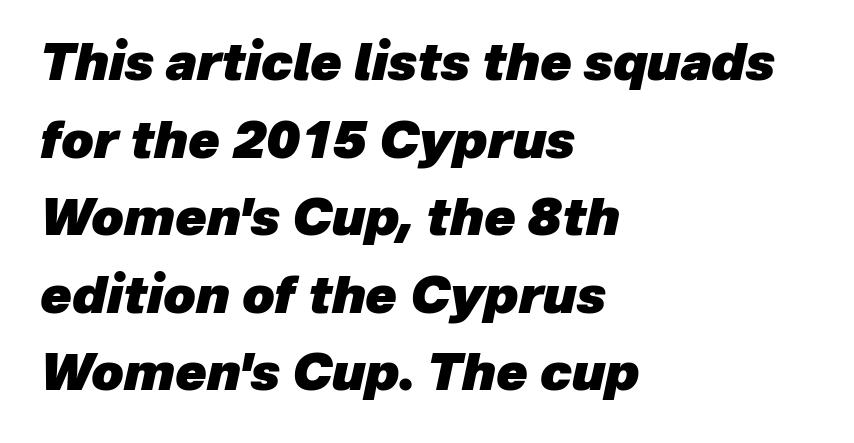
The image shows 51 px heavy type, italic (leaning right); set left-aligned, normal line spacing (1.52x), normal letter spacing, not underlined; low stroke contrast and a medium x-height.
